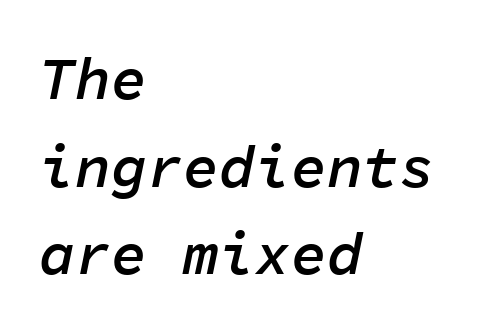
Q: Is the text bold? A: Semi-bold.
Q: Is the text italic (slanted)? A: Yes, it leans right by about 11 degrees.
Q: Is the text underlined? A: No.
Q: How is the paragraph aligned? A: Left-aligned.
Q: Is the spacing between letters normal or unusually wide? A: Normal.
Q: Is the spacing between lines tight, normal or loose? A: Normal.
Q: Width (condensed, normal, or wide)? A: Normal.
Q: Stroke contrast? A: Low.
Q: x-height? A: Medium.
Q: Monospaced? A: Yes.
